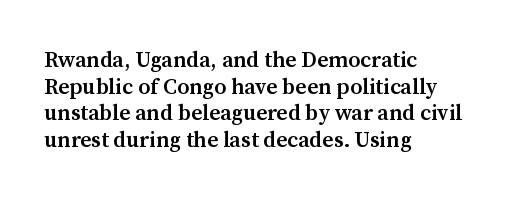
Q: Is the text bold? A: Semi-bold.
Q: Is the text italic (slanted)? A: No, it is upright.
Q: Is the text underlined? A: No.
Q: How is the paragraph aligned? A: Left-aligned.
Q: Is the spacing between letters normal or unusually wide? A: Normal.
